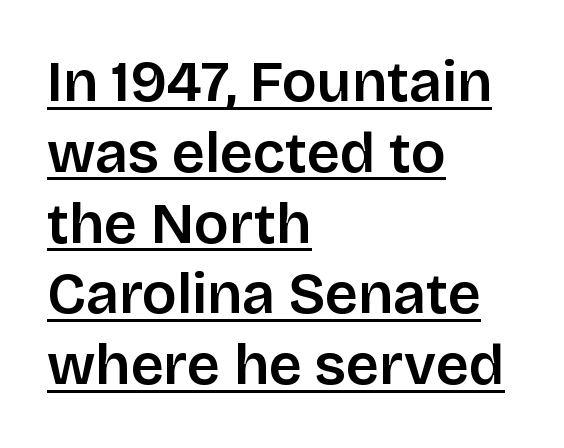
The image shows 58 px semibold sans-serif type, upright; set left-aligned, line spacing 1.22x, normal letter spacing, underlined; low stroke contrast and a large x-height.
